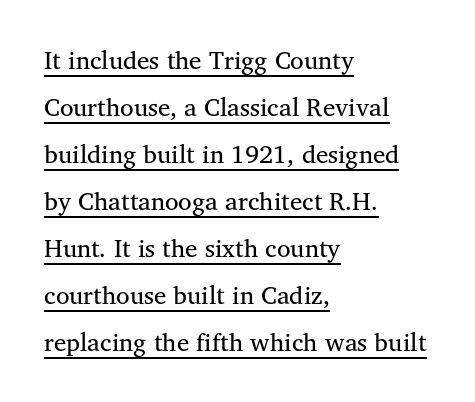
Stem width sits at or under what a default text font uses. A continuous stroke trails under the words, as in a hyperlink. Every row of glyphs begins at an identical x-position on the left. Nobody touched the tracking dial on this one.
